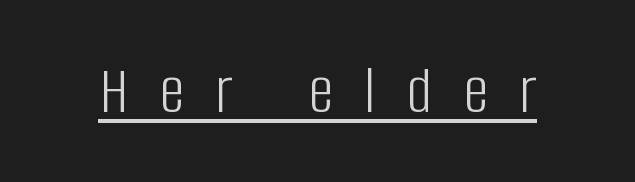
This is sans-serif lettering, the kind often seen on screens and signage. There is plenty of visible air inserted between adjacent glyphs. Has an underline been added? It has. Is there any slant? The stems are plumb.
